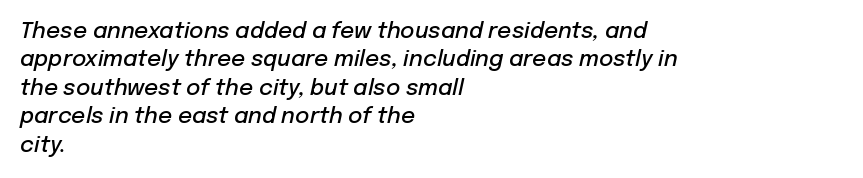
Q: Is the text bold? A: Semi-bold.
Q: Is the text italic (slanted)? A: Yes, it leans right by about 12 degrees.
Q: Is the text underlined? A: No.
Q: How is the paragraph aligned? A: Left-aligned.
Q: Is the spacing between letters normal or unusually wide? A: Normal.
Q: Is the spacing between lines tight, normal or loose? A: Normal.
